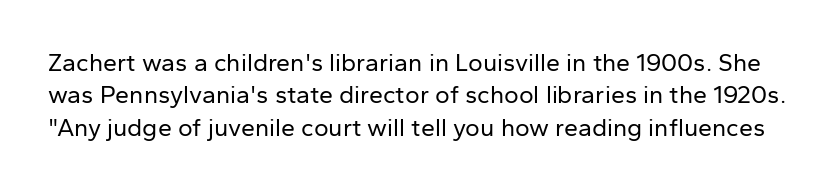
Q: Is the text bold? A: No.
Q: Is the text italic (slanted)? A: No, it is upright.
Q: Is the text underlined? A: No.
Q: Is the spacing between letters normal or unusually wide? A: Normal.
Q: Is the spacing between lines tight, normal or loose? A: Normal.
